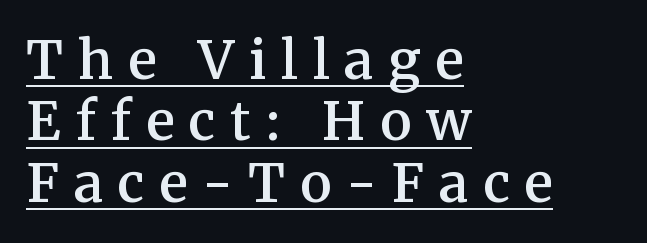
Q: Is the text bold? A: Semi-bold.
Q: Is the text italic (slanted)? A: No, it is upright.
Q: Is the typeface a serif or a sans-serif typeface? A: Serif.
Q: Is the text underlined? A: Yes.
Q: How is the paragraph aligned? A: Left-aligned.
Q: Is the spacing between letters normal or unusually wide? A: Unusually wide.
Q: Width (condensed, normal, or wide)? A: Normal.
Q: Stroke contrast? A: Medium.
Q: x-height? A: Medium.
Q: Monospaced? A: No.
